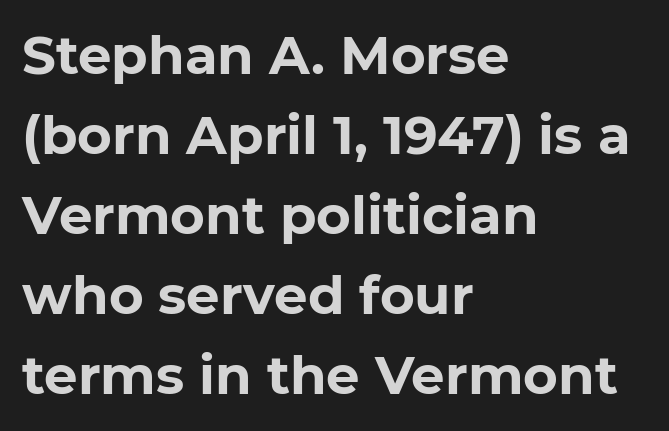
{"serif": "no", "italic": "no", "bold": "yes", "weight": "bold", "width": "normal", "stroke_contrast": "low", "x_height": "medium", "monospaced": "no", "underline": "no", "align": "left", "line_spacing": "normal", "line_spacing_ratio": 1.51, "letter_spacing": "normal", "letter_spacing_em": 0.0, "glyph_px": 53}
